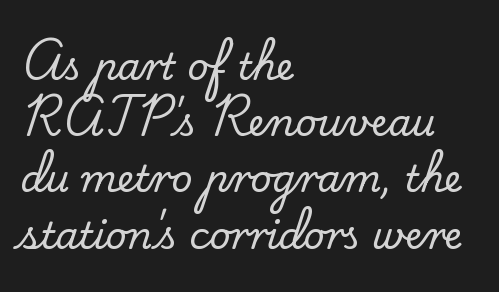
Short and long lines alike share a common starting point at left. The face used here is proportionally spaced, like ordinary book or web type. Anything drawn beneath the words? Only blank space. No extra tracking has been applied to these lines.
